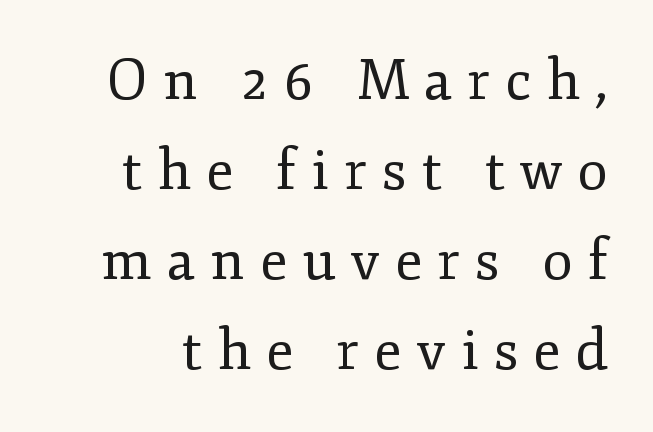
This rendering features lettering with no underline. You can tell from the footed stems that serif type was used. No chunkiness to these letters — they're not bold. Regarding leading, the lines here are spaced in the standard way. Italic? Not at all — the glyphs are vertical. Glyph-to-glyph distance is far greater than everyday printed text.
